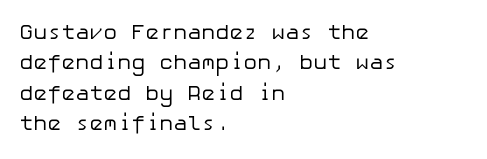
The image shows 21 px text type, upright; set left-aligned, normal line spacing (1.45x), normal letter spacing, not underlined.
